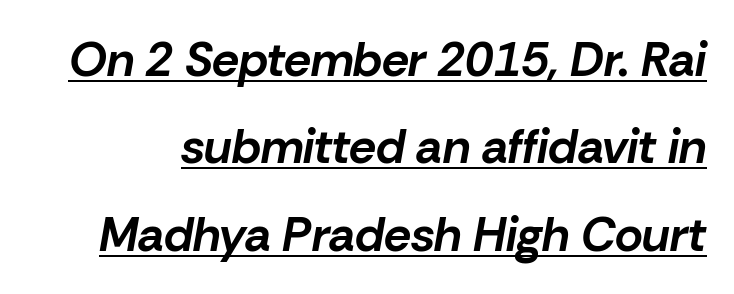
{"italic": "yes", "lean": "right", "slant_degrees": 10, "bold": "yes", "weight": "bold", "width": "normal", "stroke_contrast": "low", "x_height": "medium", "monospaced": "no", "underline": "yes", "line_spacing_ratio": 1.82, "letter_spacing": "normal", "letter_spacing_em": 0.0, "glyph_px": 48}
